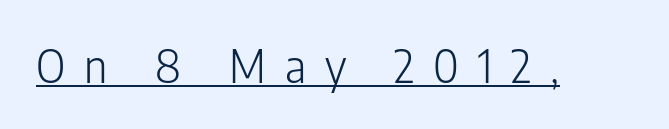
Q: Is the text bold? A: No.
Q: Is the text italic (slanted)? A: No, it is upright.
Q: Is the typeface a serif or a sans-serif typeface? A: Sans-serif.
Q: Is the text underlined? A: Yes.
Q: Is the spacing between letters normal or unusually wide? A: Unusually wide.
Q: Width (condensed, normal, or wide)? A: Condensed.
Q: Stroke contrast? A: Low.
Q: x-height? A: Medium.
Q: Monospaced? A: No.
